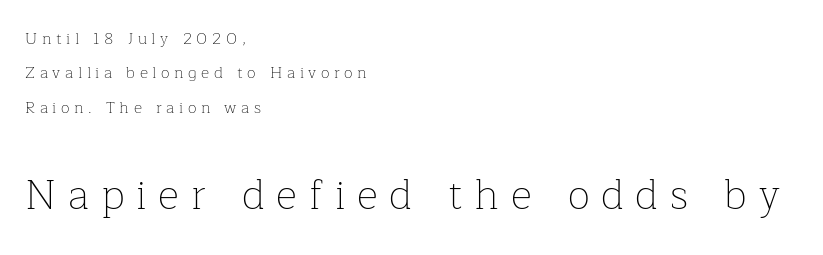
Q: Is the text bold? A: No.
Q: Is the text italic (slanted)? A: No, it is upright.
Q: Is the typeface a serif or a sans-serif typeface? A: Serif.
Q: Is the text underlined? A: No.
Q: How is the paragraph aligned? A: Left-aligned.
Q: Is the spacing between letters normal or unusually wide? A: Unusually wide.
Q: Is the spacing between lines tight, normal or loose? A: Loose.
Q: Which block of text is set in a larger size, the first (top) or the second (bottom)? A: The second (bottom) one.
Q: Width (condensed, normal, or wide)? A: Normal.
Q: Stroke contrast? A: Low.
Q: x-height? A: Medium.
Q: Monospaced? A: No.
